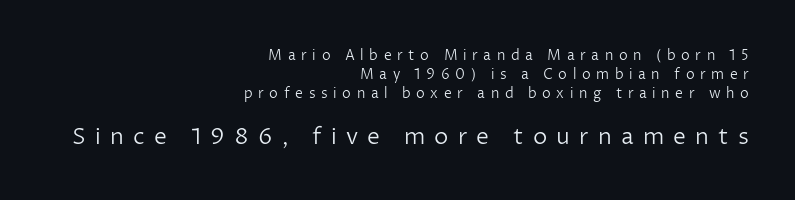
Q: Is the text bold? A: No.
Q: Is the text italic (slanted)? A: No, it is upright.
Q: Is the text underlined? A: No.
Q: How is the paragraph aligned? A: Right-aligned.
Q: Is the spacing between letters normal or unusually wide? A: Unusually wide.
Q: Is the spacing between lines tight, normal or loose? A: Normal.
Q: Which block of text is set in a larger size, the first (top) or the second (bottom)? A: The second (bottom) one.
